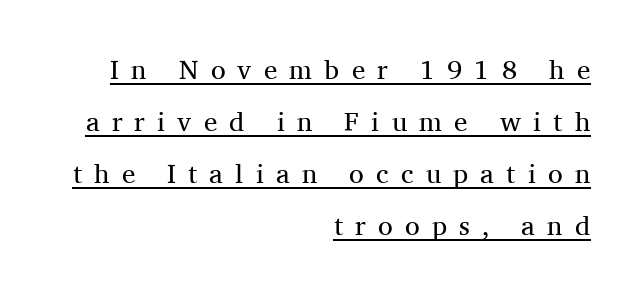
Heaviness? Minimal to ordinary, like unemphasized prose. This is roman type, the default non-slanted kind. You could only call the tracking loose — the letters float apart. This sample carries an underscore along the baseline area. Leading: increased. Short and long lines alike share a common ending point at right.
